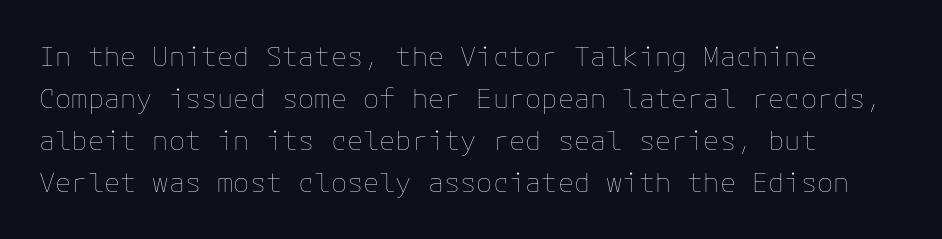
The image shows 27 px text type, upright; set normal line spacing (1.56x), normal letter spacing, not underlined.
